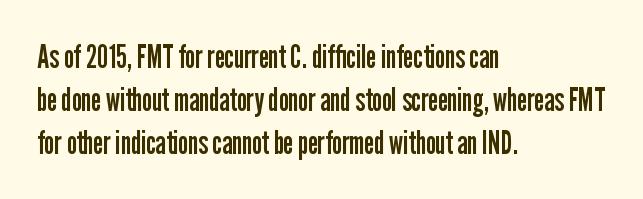
The image shows 32 px regular-weight, condensed sans-serif type, upright; set left-aligned, normal line spacing (1.34x), normal letter spacing, not underlined; low stroke contrast and a medium x-height.
